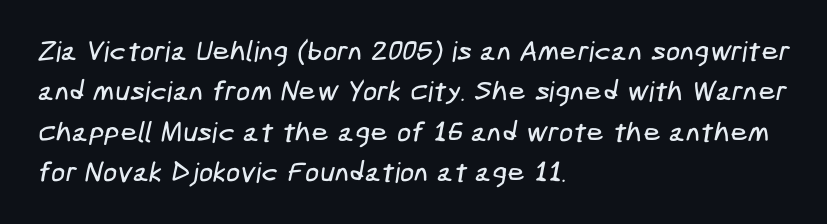
Observe the absence of serifs on each vertical stroke in this sample. Rule under the text: the space is simply empty. Tracking here is standard; glyphs follow each other at the usual distance. Interline gaps are of average width in this sample.
